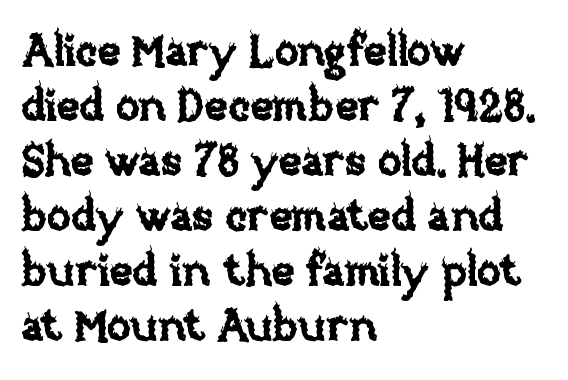
Q: Is the text italic (slanted)? A: No, it is upright.
Q: Is the text underlined? A: No.
Q: How is the paragraph aligned? A: Left-aligned.
Q: Is the spacing between letters normal or unusually wide? A: Normal.
Q: Is the spacing between lines tight, normal or loose? A: Normal.
Q: Width (condensed, normal, or wide)? A: Normal.
Q: Stroke contrast? A: Low.
Q: x-height? A: Large.
Q: Monospaced? A: No.
